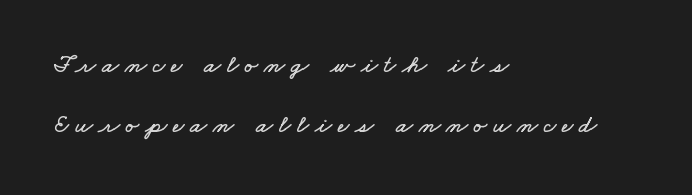
Q: Is the text underlined? A: No.
Q: How is the paragraph aligned? A: Left-aligned.
Q: Is the spacing between letters normal or unusually wide? A: Unusually wide.
Q: Is the spacing between lines tight, normal or loose? A: Loose.
